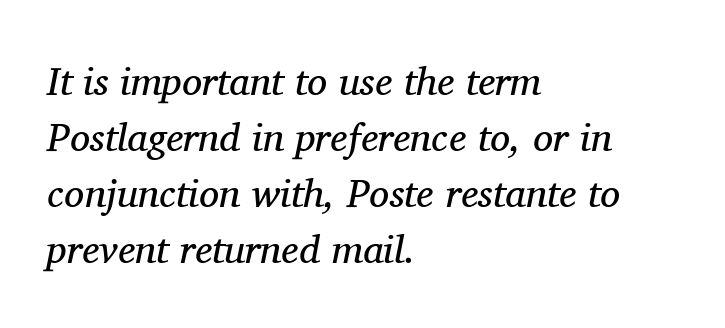
Q: Is the text bold? A: No.
Q: Is the text italic (slanted)? A: Yes, it leans right by about 11 degrees.
Q: Is the typeface a serif or a sans-serif typeface? A: Serif.
Q: Is the text underlined? A: No.
Q: How is the paragraph aligned? A: Left-aligned.
Q: Is the spacing between letters normal or unusually wide? A: Normal.
Q: Is the spacing between lines tight, normal or loose? A: Normal.
Q: Width (condensed, normal, or wide)? A: Normal.
Q: Stroke contrast? A: Medium.
Q: x-height? A: Medium.
Q: Monospaced? A: No.
